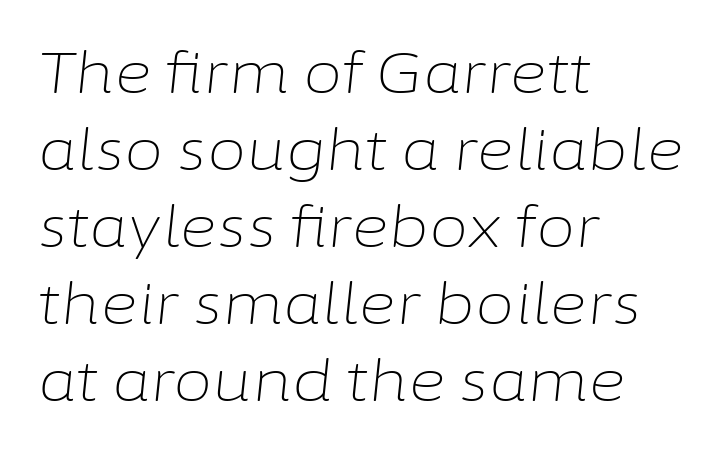
The rag falls on the right side of this text block. Normally led — the rows are evenly, conventionally spaced. A clean baseline with only descenders dipping below it. Weight class: somewhere from thin through regular.
